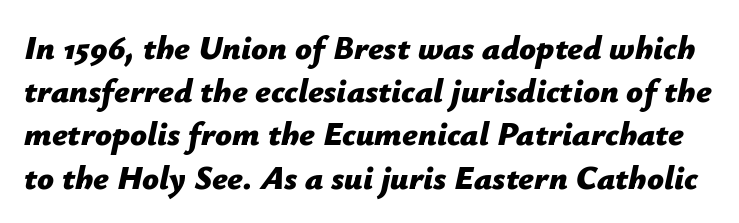
Q: Is the text bold? A: Yes.
Q: Is the text italic (slanted)? A: Yes, it leans right by about 12 degrees.
Q: Is the text underlined? A: No.
Q: Is the spacing between letters normal or unusually wide? A: Normal.
Q: Is the spacing between lines tight, normal or loose? A: Normal.
Q: Width (condensed, normal, or wide)? A: Normal.
Q: Stroke contrast? A: Low.
Q: x-height? A: Medium.
Q: Monospaced? A: No.
